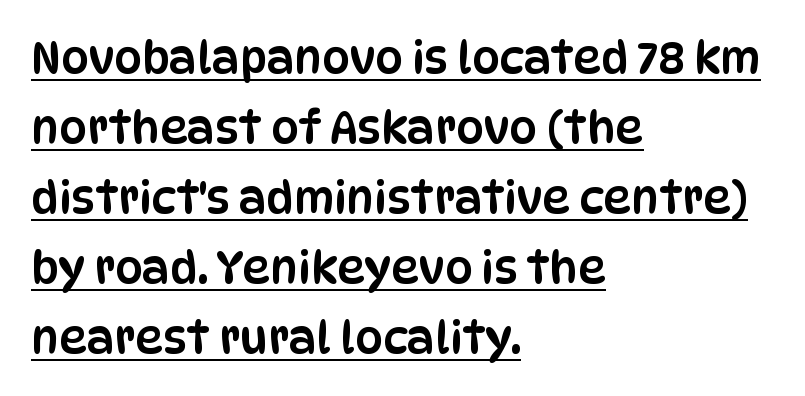
{"serif": "no", "italic": "no", "width": "condensed", "stroke_contrast": "low", "x_height": "large", "monospaced": "no", "underline": "yes", "align": "left", "line_spacing": "normal", "line_spacing_ratio": 1.59, "letter_spacing": "normal", "letter_spacing_em": 0.0, "glyph_px": 44}
